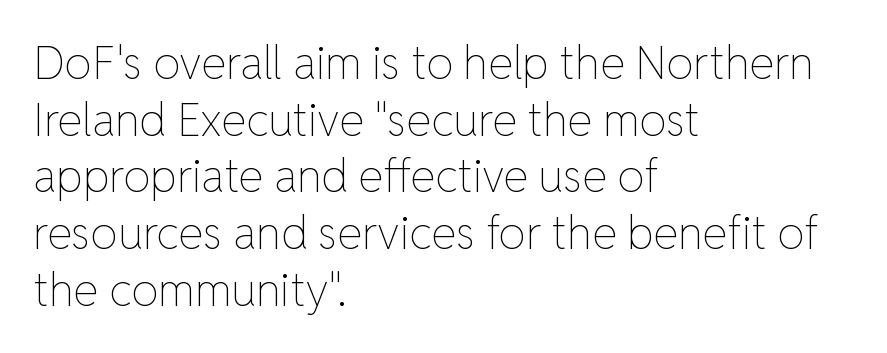
{"italic": "no", "bold": "no", "weight": "thin", "width": "normal", "stroke_contrast": "low", "x_height": "medium", "monospaced": "no", "underline": "no", "align": "left", "line_spacing": "normal", "line_spacing_ratio": 1.26, "letter_spacing": "normal", "letter_spacing_em": 0.0, "glyph_px": 45}
